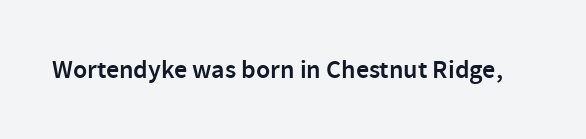
Q: Is the text bold? A: Semi-bold.
Q: Is the text italic (slanted)? A: No, it is upright.
Q: Is the text underlined? A: No.
Q: Is the spacing between letters normal or unusually wide? A: Normal.
